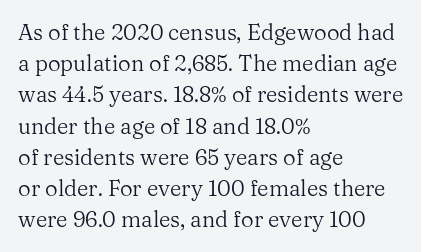
{"italic": "no", "bold": "no", "underline": "no", "align": "left", "line_spacing": "normal", "line_spacing_ratio": 1.42, "letter_spacing": "normal", "letter_spacing_em": 0.0, "glyph_px": 22}
